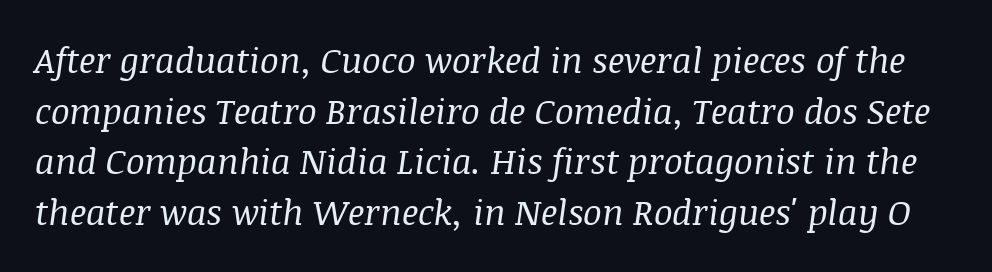
{"serif": "yes", "italic": "yes", "lean": "right", "slant_degrees": 8, "bold": "no", "weight": "regular", "width": "normal", "stroke_contrast": "medium", "x_height": "large", "monospaced": "no", "underline": "no", "line_spacing": "normal", "line_spacing_ratio": 1.45, "letter_spacing": "normal", "letter_spacing_em": 0.0, "glyph_px": 35}
